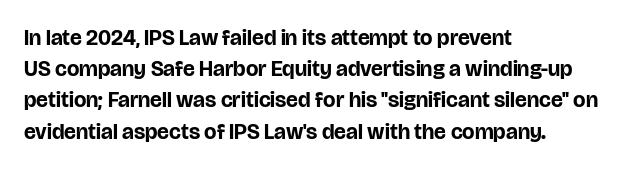
Q: Is the text bold? A: Yes.
Q: Is the text italic (slanted)? A: No, it is upright.
Q: Is the text underlined? A: No.
Q: How is the paragraph aligned? A: Left-aligned.
Q: Is the spacing between letters normal or unusually wide? A: Normal.
Q: Is the spacing between lines tight, normal or loose? A: Normal.
